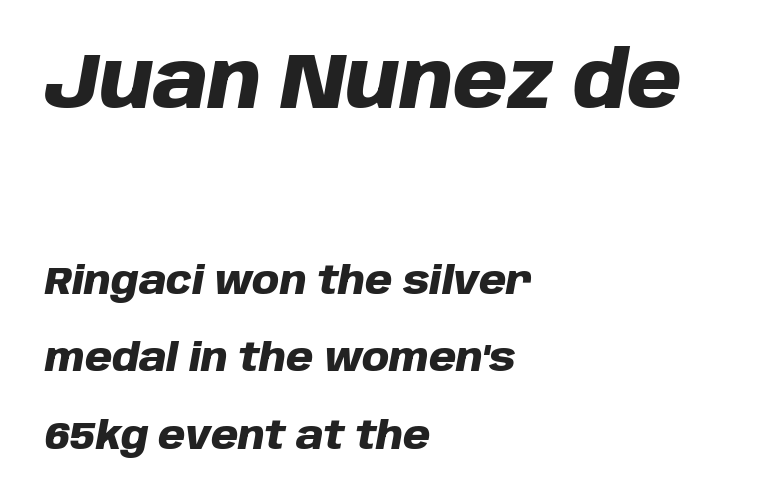
{"italic": "yes", "lean": "right", "slant_degrees": 10, "bold": "yes", "weight": "heavy", "width": "normal", "stroke_contrast": "low", "x_height": "large", "monospaced": "no", "underline": "no", "align": "left", "line_spacing": "loose", "line_spacing_ratio": 1.99, "letter_spacing": "normal", "letter_spacing_em": 0.0, "larger_block": "first", "size_ratio": 2.0, "glyph_px": 78}
